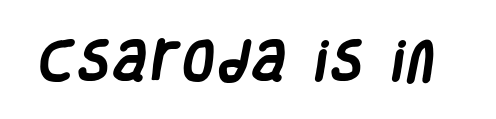
You could not count columns in this text — the font is proportionally spaced. Observe the absence of serifs on each vertical stroke in this sample. Only glyphs here, with clear space below each row. The letters are bold, with thick, heavy strokes.
